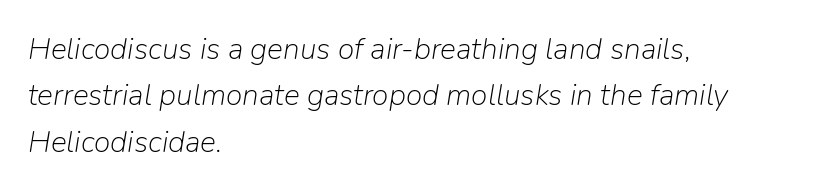
Spacing verdict: proportional, widths tailored to each character. Horizontal alignment here is leftward, the default for most running prose. The gaps between neighbouring characters are ordinary and unremarkable. Line spacing here is normal. Think standard paragraph weight, or any step lighter than that.
